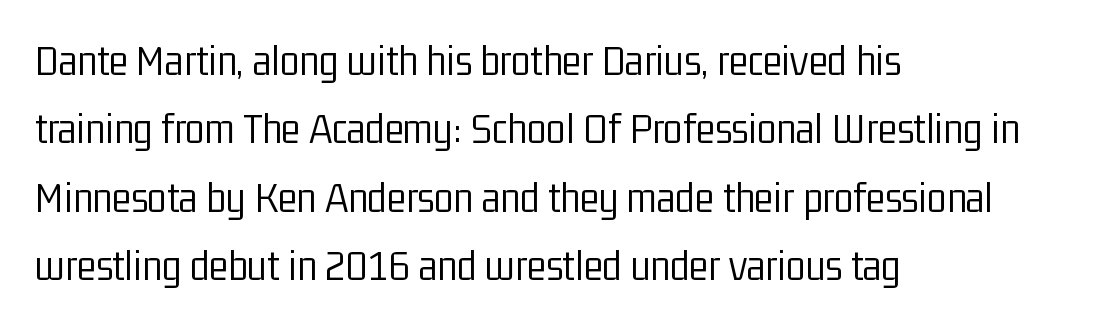
Q: Is the text bold? A: No.
Q: Is the text italic (slanted)? A: No, it is upright.
Q: Is the typeface a serif or a sans-serif typeface? A: Sans-serif.
Q: Is the text underlined? A: No.
Q: How is the paragraph aligned? A: Left-aligned.
Q: Is the spacing between letters normal or unusually wide? A: Normal.
Q: Is the spacing between lines tight, normal or loose? A: Normal.
Q: Width (condensed, normal, or wide)? A: Condensed.
Q: Stroke contrast? A: Low.
Q: x-height? A: Medium.
Q: Monospaced? A: No.
